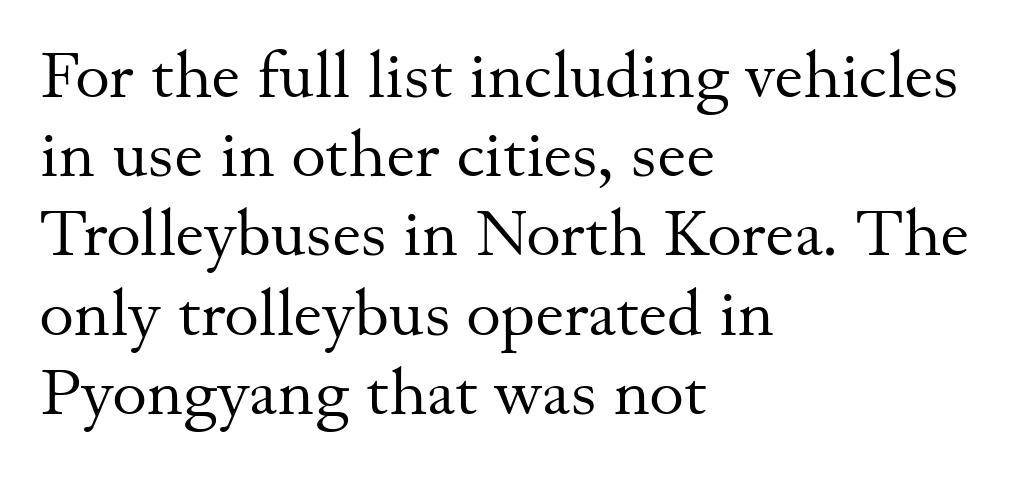
{"serif": "yes", "italic": "no", "bold": "no", "weight": "regular", "width": "normal", "stroke_contrast": "medium", "x_height": "small", "monospaced": "no", "underline": "no", "align": "left", "line_spacing_ratio": 1.2, "letter_spacing": "normal", "letter_spacing_em": 0.0, "glyph_px": 66}
